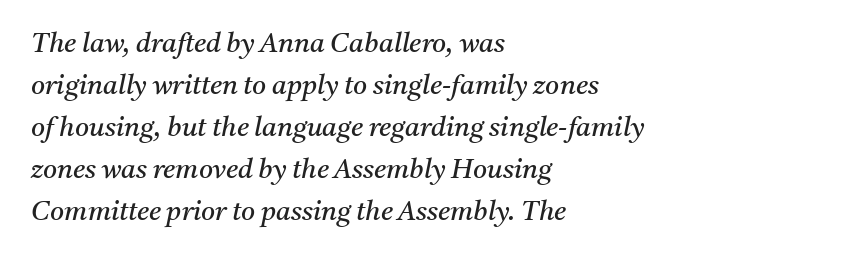
The image shows 27 px text type, italic (leaning right); set left-aligned, normal line spacing (1.56x), normal letter spacing, not underlined.
